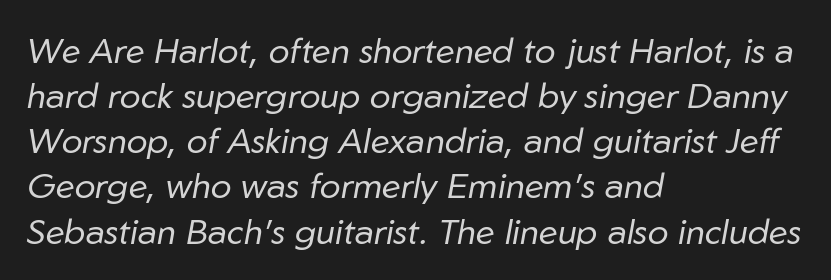
Q: Is the text bold? A: No.
Q: Is the text italic (slanted)? A: Yes, it leans right by about 10 degrees.
Q: Is the text underlined? A: No.
Q: How is the paragraph aligned? A: Left-aligned.
Q: Is the spacing between letters normal or unusually wide? A: Normal.
Q: Is the spacing between lines tight, normal or loose? A: Normal.
Q: Width (condensed, normal, or wide)? A: Normal.
Q: Stroke contrast? A: Low.
Q: x-height? A: Medium.
Q: Monospaced? A: No.
